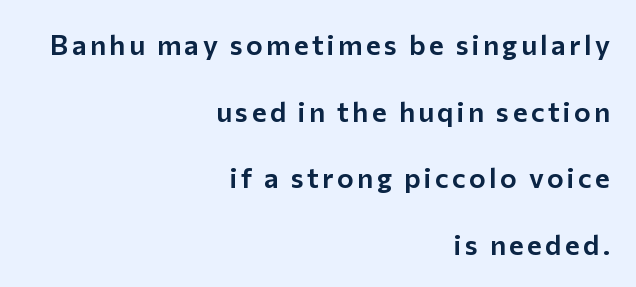
Lines of text with bare space underneath. A flush-right, rag-left setting is used for this passage. Is this a fixed-width face? No — the glyphs have proportional, varying widths. Horizontal bands of white between lines are thick stripes. No italicization has been applied; the sample stays upright. This is sans-serif lettering, the kind often seen on screens and signage.
